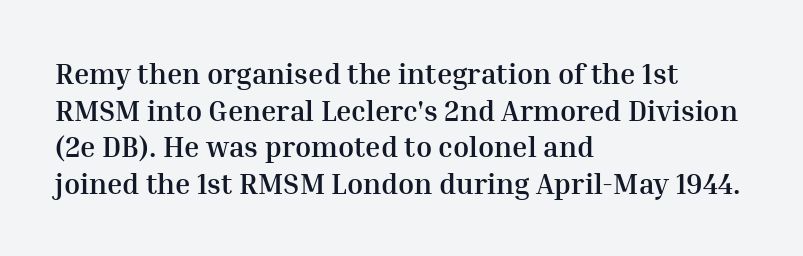
Q: Is the text bold? A: Yes.
Q: Is the text italic (slanted)? A: No, it is upright.
Q: Is the typeface a serif or a sans-serif typeface? A: Serif.
Q: Is the text underlined? A: No.
Q: How is the paragraph aligned? A: Left-aligned.
Q: Is the spacing between letters normal or unusually wide? A: Normal.
Q: Is the spacing between lines tight, normal or loose? A: Normal.
Q: Width (condensed, normal, or wide)? A: Normal.
Q: Stroke contrast? A: Medium.
Q: x-height? A: Medium.
Q: Monospaced? A: No.
